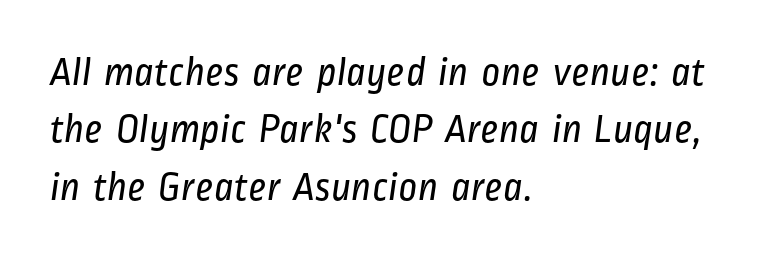
{"serif": "no", "bold": "no", "weight": "regular", "width": "condensed", "stroke_contrast": "low", "x_height": "medium", "monospaced": "no", "underline": "no", "align": "left", "line_spacing": "normal", "line_spacing_ratio": 1.4, "letter_spacing": "normal", "letter_spacing_em": 0.0, "glyph_px": 41}
